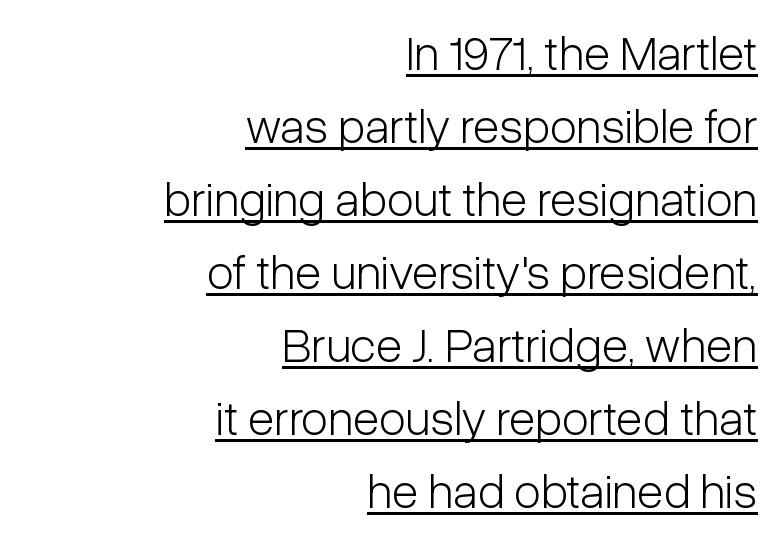
{"serif": "no", "italic": "no", "bold": "no", "weight": "light", "width": "condensed", "stroke_contrast": "low", "x_height": "medium", "monospaced": "no", "underline": "yes", "align": "right", "line_spacing": "normal", "line_spacing_ratio": 1.49, "letter_spacing": "normal", "letter_spacing_em": 0.0, "glyph_px": 49}
